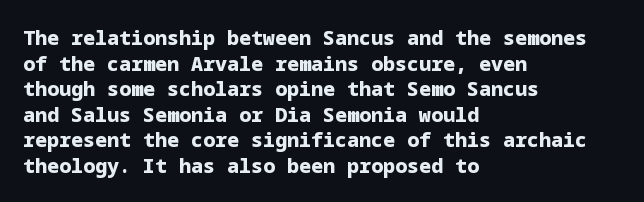
{"italic": "no", "bold": "yes", "underline": "no", "align": "left", "line_spacing": "normal", "line_spacing_ratio": 1.28, "letter_spacing": "normal", "letter_spacing_em": 0.0, "glyph_px": 20}
